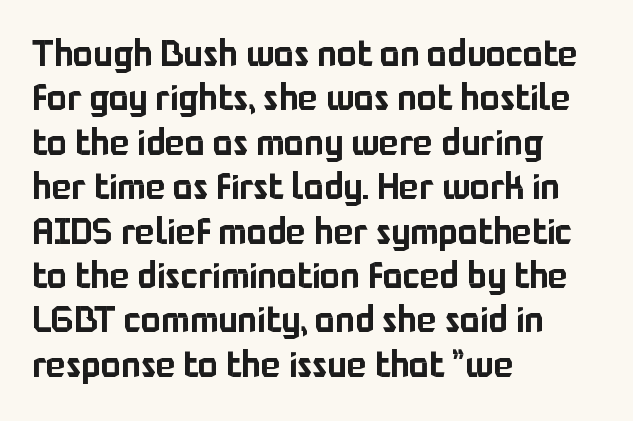
{"serif": "no", "italic": "no", "width": "normal", "stroke_contrast": "low", "x_height": "medium", "monospaced": "no", "underline": "no", "align": "left", "line_spacing_ratio": 1.2, "letter_spacing": "normal", "letter_spacing_em": 0.0, "glyph_px": 37}
